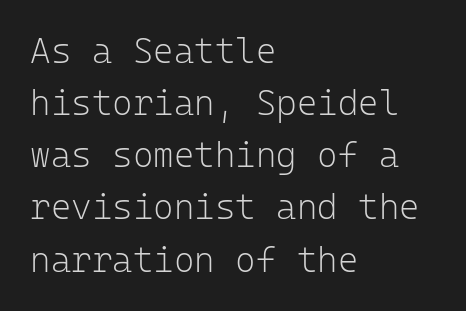
{"serif": "no", "italic": "no", "bold": "no", "weight": "light", "width": "normal", "stroke_contrast": "low", "x_height": "medium", "monospaced": "yes", "underline": "no", "align": "left", "line_spacing": "normal", "line_spacing_ratio": 1.49, "letter_spacing": "normal", "letter_spacing_em": 0.0, "glyph_px": 35}
